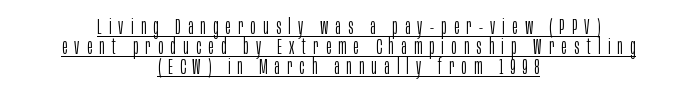
The lines are packed closely together with very little leading. Upright lettering throughout. Both edges are ragged and mirror each other, which tells us the setting is centered. The tracking reads as deliberately expanded to a designer's eye. A light-to-regular cut is what we see here.
